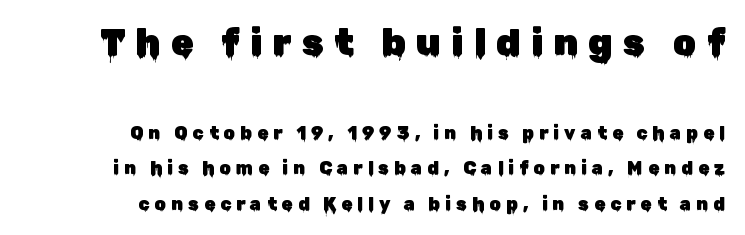
Q: Is the text italic (slanted)? A: No, it is upright.
Q: Is the typeface a serif or a sans-serif typeface? A: Sans-serif.
Q: Is the text underlined? A: No.
Q: How is the paragraph aligned? A: Right-aligned.
Q: Is the spacing between letters normal or unusually wide? A: Unusually wide.
Q: Is the spacing between lines tight, normal or loose? A: Loose.
Q: Which block of text is set in a larger size, the first (top) or the second (bottom)? A: The first (top) one.
Q: Width (condensed, normal, or wide)? A: Normal.
Q: Stroke contrast? A: Low.
Q: x-height? A: Medium.
Q: Monospaced? A: No.
